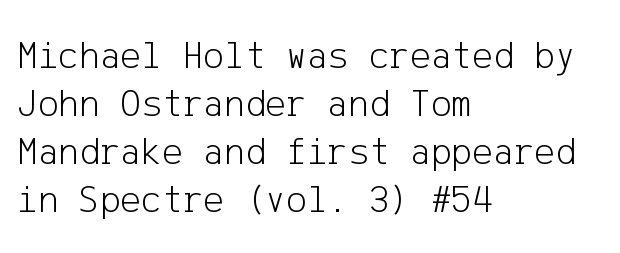
Q: Is the text bold? A: No.
Q: Is the text italic (slanted)? A: No, it is upright.
Q: Is the typeface a serif or a sans-serif typeface? A: Sans-serif.
Q: Is the text underlined? A: No.
Q: How is the paragraph aligned? A: Left-aligned.
Q: Is the spacing between letters normal or unusually wide? A: Normal.
Q: Width (condensed, normal, or wide)? A: Normal.
Q: Stroke contrast? A: Low.
Q: x-height? A: Medium.
